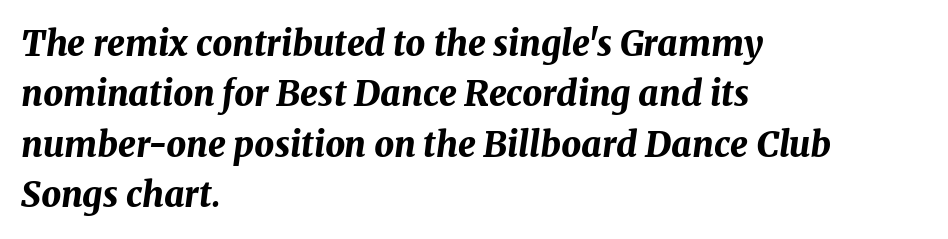
{"italic": "yes", "lean": "right", "slant_degrees": 8, "bold": "yes", "weight": "bold", "width": "normal", "stroke_contrast": "medium", "x_height": "medium", "monospaced": "no", "underline": "no", "align": "left", "line_spacing": "normal", "line_spacing_ratio": 1.44, "letter_spacing": "normal", "letter_spacing_em": 0.0, "glyph_px": 35}
